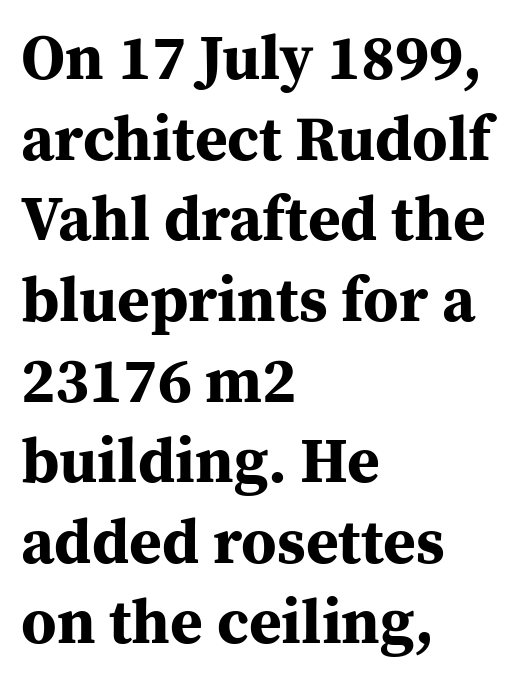
Q: Is the text bold? A: Yes.
Q: Is the text italic (slanted)? A: No, it is upright.
Q: Is the typeface a serif or a sans-serif typeface? A: Serif.
Q: Is the text underlined? A: No.
Q: How is the paragraph aligned? A: Left-aligned.
Q: Is the spacing between letters normal or unusually wide? A: Normal.
Q: Is the spacing between lines tight, normal or loose? A: Normal.
Q: Width (condensed, normal, or wide)? A: Normal.
Q: Stroke contrast? A: Medium.
Q: x-height? A: Medium.
Q: Monospaced? A: No.
